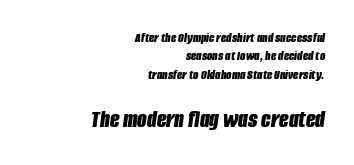
The image shows 25 px bold type, italic (leaning right); set right-aligned, normal line spacing (1.32x), normal letter spacing, not underlined; the second (bottom) block is 1.79x larger.
